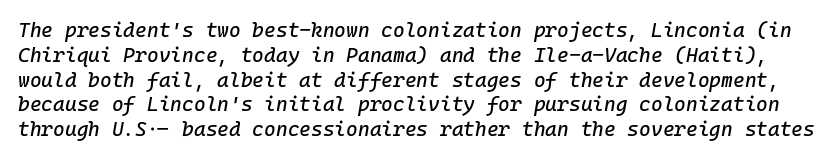
Would a proofreader flag this as italicized? Yes. Is the letter spacing exaggerated? No — it looks like the ordinary default. A bare baseline throughout the passage.
